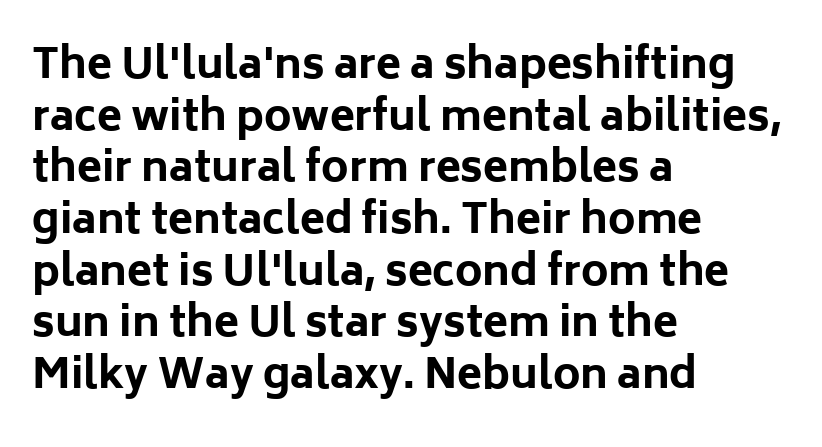
In terms of posture, this sample is upright. Plain, unruled lines of type. Nope, no serifs anywhere on these letters. Where is the straight margin? On the left. The face used here is proportionally spaced, like ordinary book or web type. Standard letterfit; no display-style spreading of the glyphs.
